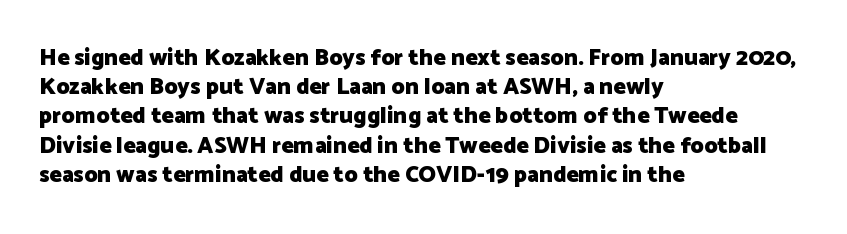
{"italic": "no", "bold": "yes", "underline": "no", "align": "left", "line_spacing": "normal", "line_spacing_ratio": 1.27, "letter_spacing": "normal", "letter_spacing_em": 0.0, "glyph_px": 23}
